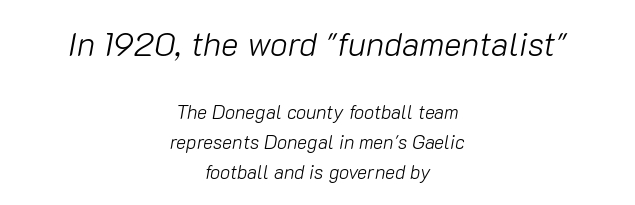
{"italic": "yes", "lean": "right", "slant_degrees": 10, "bold": "no", "weight": "light", "width": "normal", "stroke_contrast": "low", "x_height": "medium", "monospaced": "no", "underline": "no", "align": "center", "line_spacing": "normal", "line_spacing_ratio": 1.57, "letter_spacing": "normal", "letter_spacing_em": 0.0, "larger_block": "first", "size_ratio": 1.74, "glyph_px": 33}
